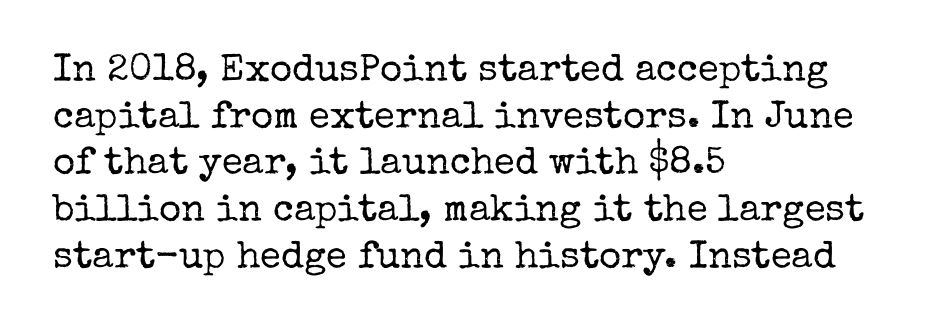
Underline: absent. Heft: none added — not bold. Type style note: has serifs. You could not count columns in this text — the font is proportionally spaced. There is no visible air inserted between adjacent glyphs.
